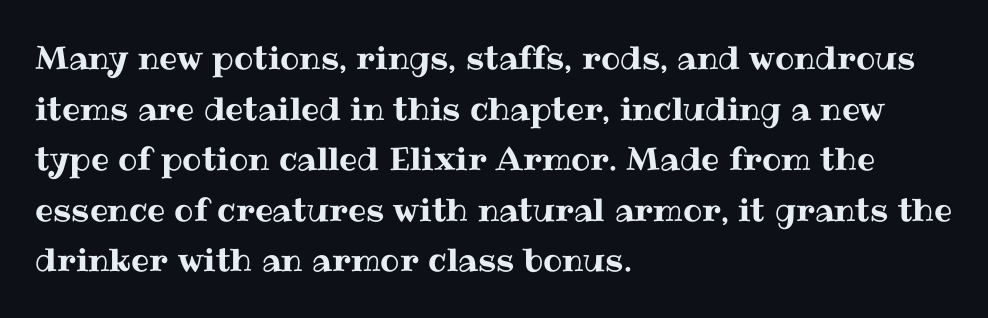
The image shows 32 px text type, upright; set left-aligned, normal line spacing (1.58x), normal letter spacing, not underlined; medium stroke contrast and a medium x-height.
